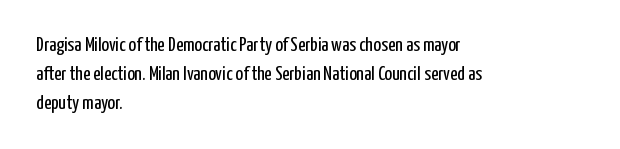
{"italic": "no", "bold": "no", "underline": "no", "align": "left", "line_spacing": "normal", "line_spacing_ratio": 1.45, "letter_spacing": "normal", "letter_spacing_em": 0.0, "glyph_px": 20}
